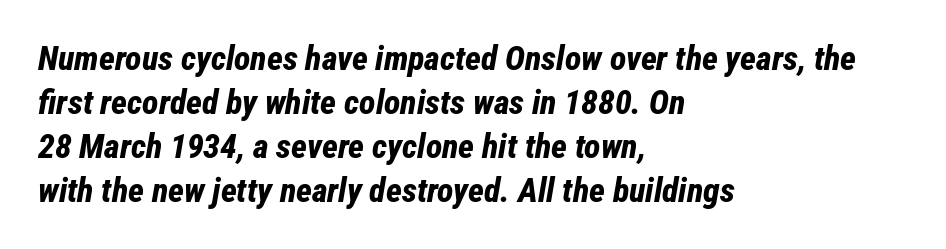
{"italic": "yes", "lean": "right", "slant_degrees": 12, "bold": "yes", "weight": "bold", "width": "condensed", "stroke_contrast": "low", "x_height": "medium", "monospaced": "no", "underline": "no", "align": "left", "line_spacing": "normal", "line_spacing_ratio": 1.29, "letter_spacing": "normal", "letter_spacing_em": 0.0, "glyph_px": 34}
